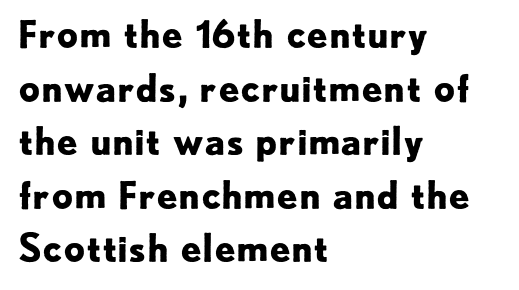
Q: Is the text bold? A: Yes.
Q: Is the text italic (slanted)? A: No, it is upright.
Q: Is the typeface a serif or a sans-serif typeface? A: Sans-serif.
Q: Is the text underlined? A: No.
Q: How is the paragraph aligned? A: Left-aligned.
Q: Is the spacing between letters normal or unusually wide? A: Normal.
Q: Is the spacing between lines tight, normal or loose? A: Normal.
Q: Width (condensed, normal, or wide)? A: Normal.
Q: Stroke contrast? A: Low.
Q: x-height? A: Small.
Q: Monospaced? A: No.
